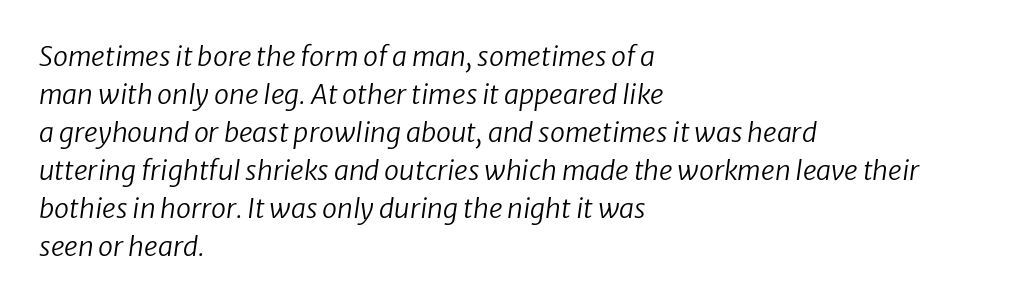
Q: Is the text bold? A: No.
Q: Is the text italic (slanted)? A: Yes, it leans right by about 8 degrees.
Q: Is the text underlined? A: No.
Q: How is the paragraph aligned? A: Left-aligned.
Q: Is the spacing between letters normal or unusually wide? A: Normal.
Q: Is the spacing between lines tight, normal or loose? A: Normal.
